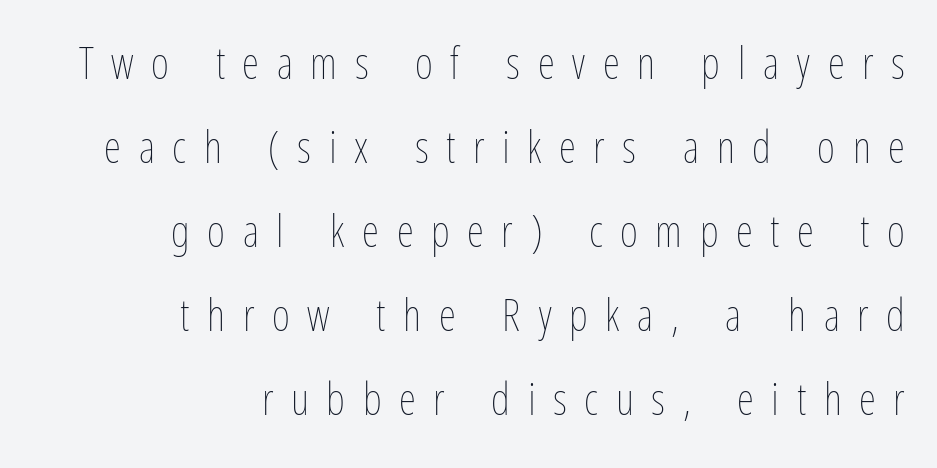
The image shows 44 px thin, condensed type, upright; set right-aligned, loose line spacing (1.91x), unusually wide letter spacing (+0.4 em), not underlined; low stroke contrast and a medium x-height.
